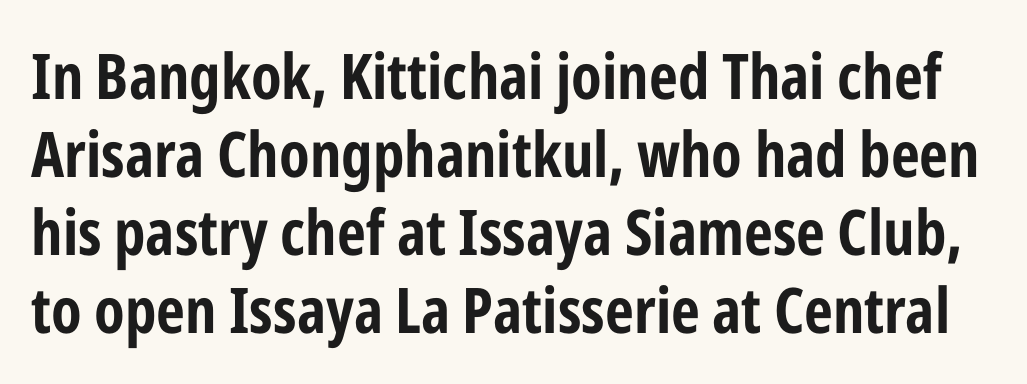
The image shows 63 px bold, condensed sans-serif type, upright; set line spacing 1.24x, normal letter spacing, not underlined; low stroke contrast and a medium x-height.
